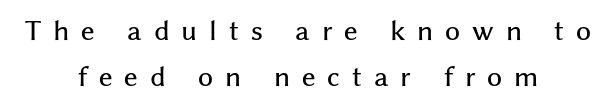
{"italic": "no", "underline": "no", "align": "center", "line_spacing_ratio": 1.78, "letter_spacing": "wide", "letter_spacing_em": 0.46, "glyph_px": 26}
